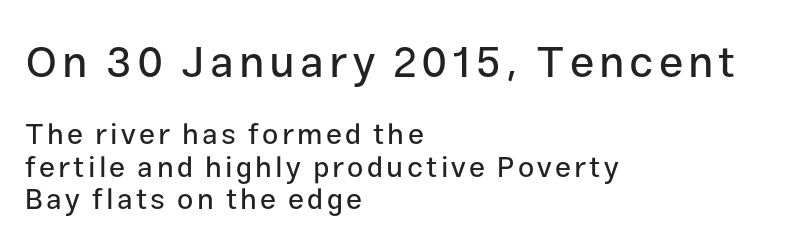
{"serif": "no", "italic": "no", "width": "normal", "stroke_contrast": "low", "x_height": "medium", "monospaced": "no", "underline": "no", "align": "left", "line_spacing": "tight", "line_spacing_ratio": 1.13, "larger_block": "first", "size_ratio": 1.52, "glyph_px": 44}
